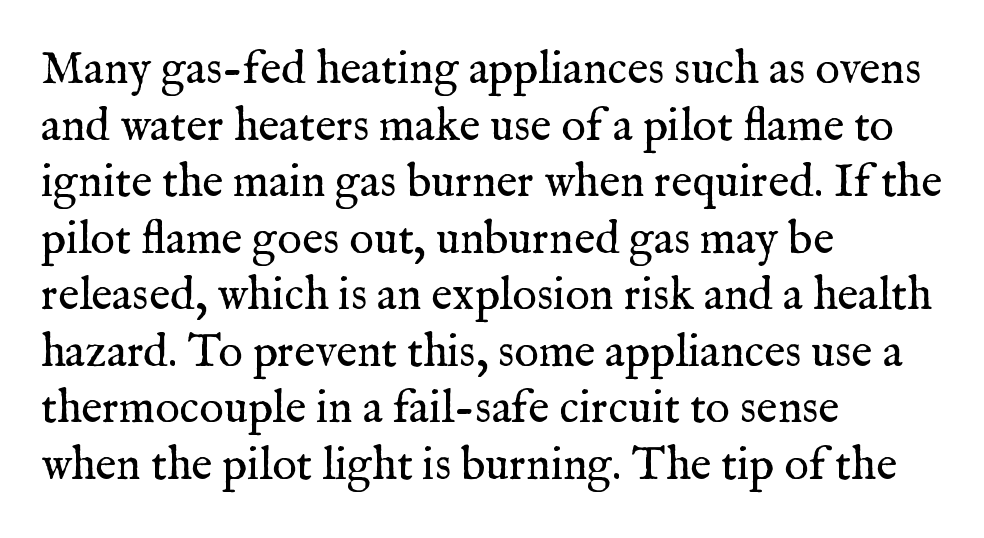
Every stem runs plumb, perpendicular to the baseline. Character widths vary here, with narrow letters taking less room than wide ones. There is no visible air inserted between adjacent glyphs. Typographically, this falls in the serif category.
